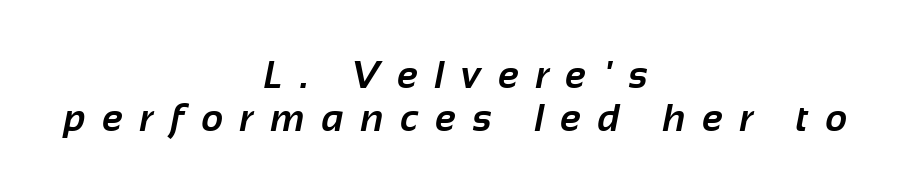
Q: Is the text bold? A: Yes.
Q: Is the typeface a serif or a sans-serif typeface? A: Sans-serif.
Q: Is the text underlined? A: No.
Q: How is the paragraph aligned? A: Centered.
Q: Is the spacing between letters normal or unusually wide? A: Unusually wide.
Q: Is the spacing between lines tight, normal or loose? A: Tight.
Q: Width (condensed, normal, or wide)? A: Normal.
Q: Stroke contrast? A: Low.
Q: x-height? A: Medium.
Q: Monospaced? A: No.
